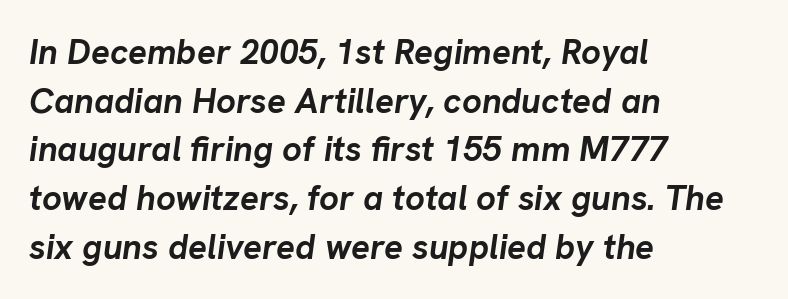
Would a proofreader flag this as italicized? Yes. The designer left line spacing at the default. Do the characters align in a grid? No, the font is proportional. The rendering uses a bold face; every stroke is thick and dark. Observe the ordinary spacing: letters are neighbours, not strangers. Each line starts at the same left margin while the right side varies.
